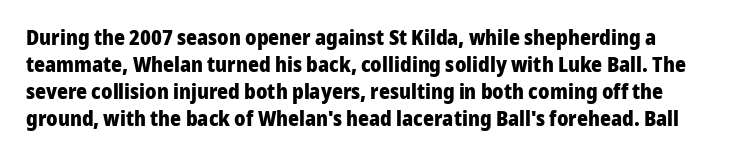
This sample uses plain, unmodified letter spacing. Nope, not italic — everything's standing straight. Typographic density is high because the face is bold. One glance says typical: line gaps are just what's usual. The foot of each line stays bare and open.
